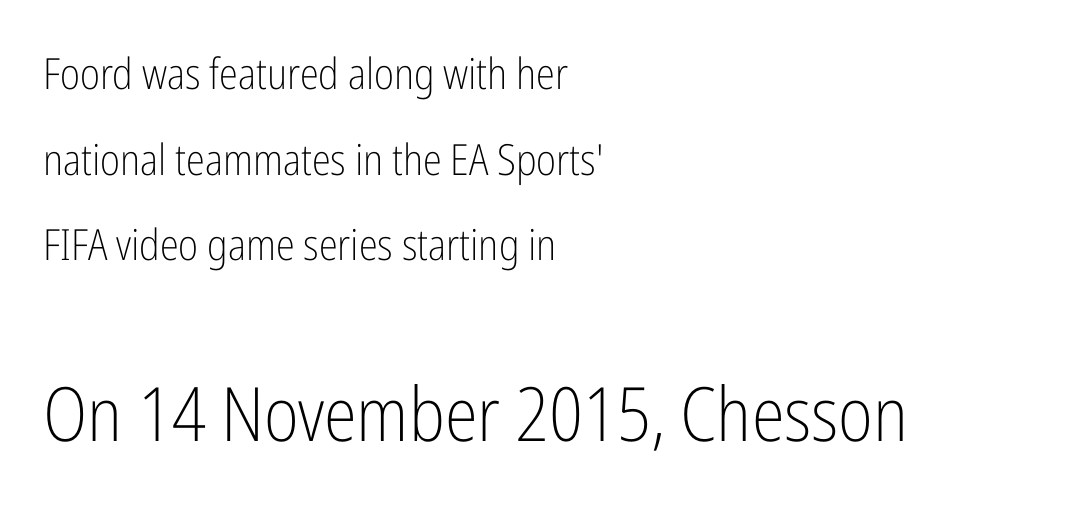
The image shows 75 px light, condensed sans-serif type, upright; set left-aligned, loose line spacing (1.99x), normal letter spacing, not underlined; the second (bottom) block is 1.74x larger; low stroke contrast and a medium x-height.
